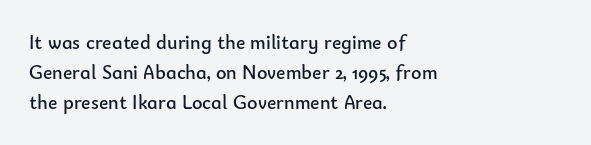
The image shows 20 px text type, upright; set left-aligned, normal line spacing (1.51x), normal letter spacing, not underlined.
